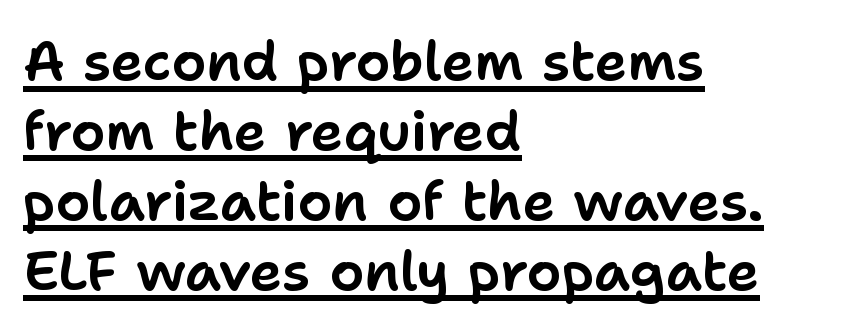
This is sans-serif lettering, the kind often seen on screens and signage. Typeset ragged right — the left edge is the straight one. The letters stand upright; this is a roman face. A typesetter would call this proportional, since set widths differ per character.
